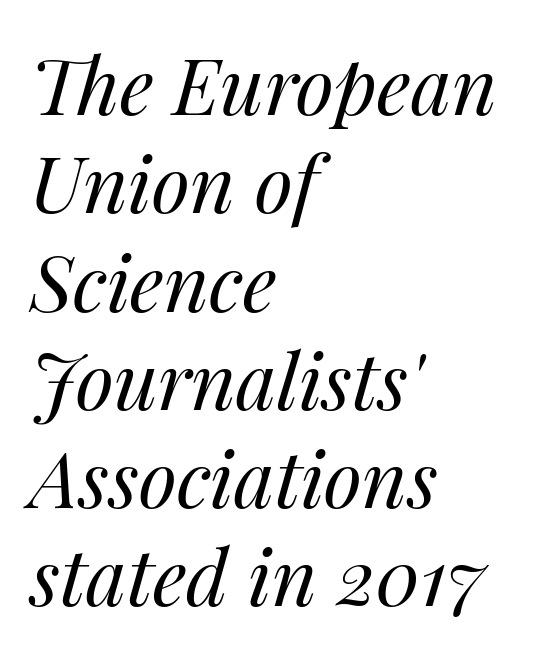
The passage shown is not underscored anywhere. Unbolded letterforms with no extra heft. Proportional: the letters do not fall into vertical columns. The gaps between neighbouring characters are ordinary and unremarkable. Posture: slanted. Compared with a centered layout, this one pins lines to the left instead.
